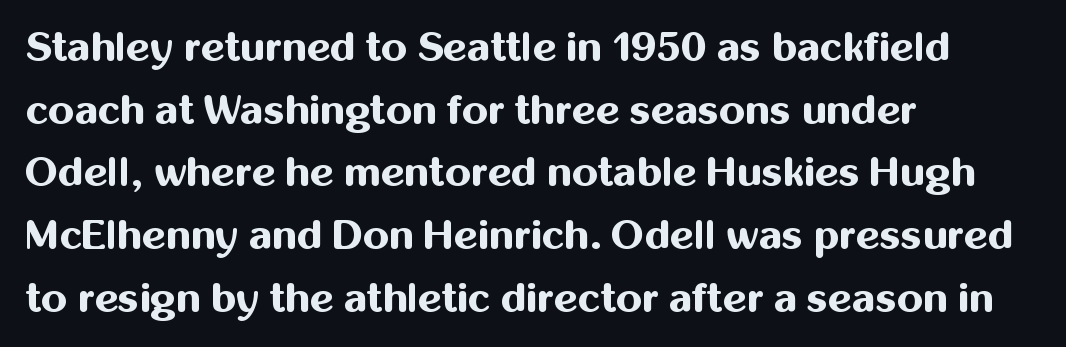
Q: Is the text bold? A: Yes.
Q: Is the text italic (slanted)? A: No, it is upright.
Q: Is the typeface a serif or a sans-serif typeface? A: Sans-serif.
Q: Is the text underlined? A: No.
Q: How is the paragraph aligned? A: Left-aligned.
Q: Is the spacing between letters normal or unusually wide? A: Normal.
Q: Is the spacing between lines tight, normal or loose? A: Normal.
Q: Width (condensed, normal, or wide)? A: Normal.
Q: Stroke contrast? A: Medium.
Q: x-height? A: Medium.
Q: Monospaced? A: No.
